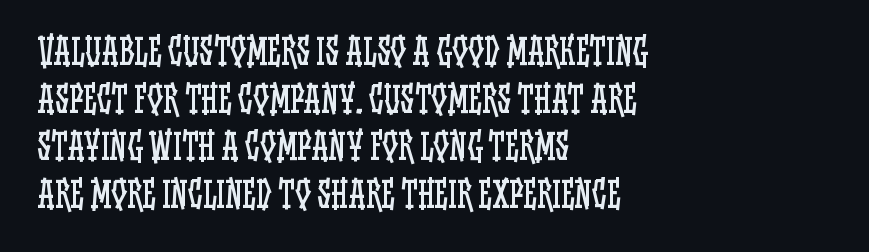
The image shows 35 px regular-weight, condensed type, upright; set left-aligned, normal line spacing (1.36x), normal letter spacing, not underlined; low stroke contrast and a large x-height.
